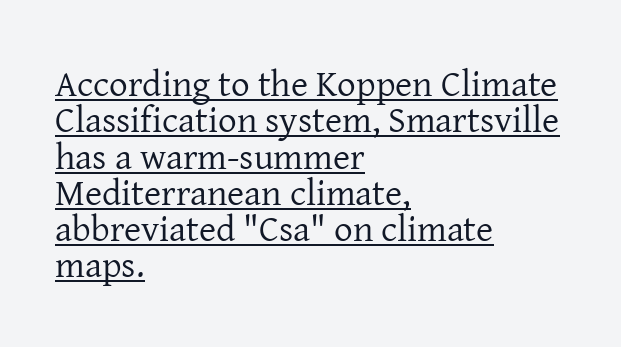
This is roman type, the default non-slanted kind. Students, observe the line beneath the letters — that is underlining. The tracking reads as untouched default to a designer's eye. Casual observation: everything's shoved over to the left.
